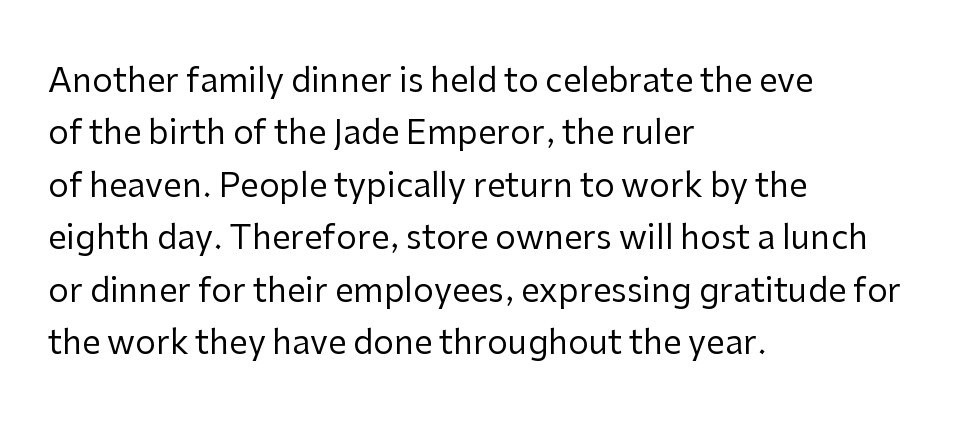
The image shows 33 px regular-weight sans-serif type, upright; set left-aligned, normal line spacing (1.59x), normal letter spacing, not underlined; low stroke contrast and a medium x-height.
